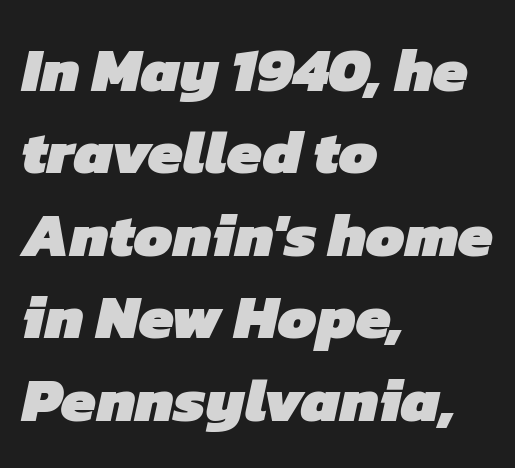
The designer left line spacing at the default. The letters advance in unequal steps, a hallmark of proportional type. A full-strength bold gives these letters their thick strokes. Short note: letters normally spaced. This rendering features lettering with no underline. The passage shown is typeset with a sans-serif family.
